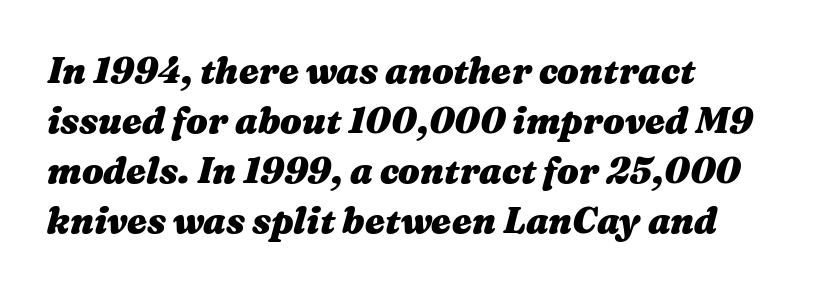
The image shows 36 px heavy, wide type, italic (leaning right); set normal line spacing (1.39x), normal letter spacing, not underlined; medium stroke contrast and a medium x-height.
